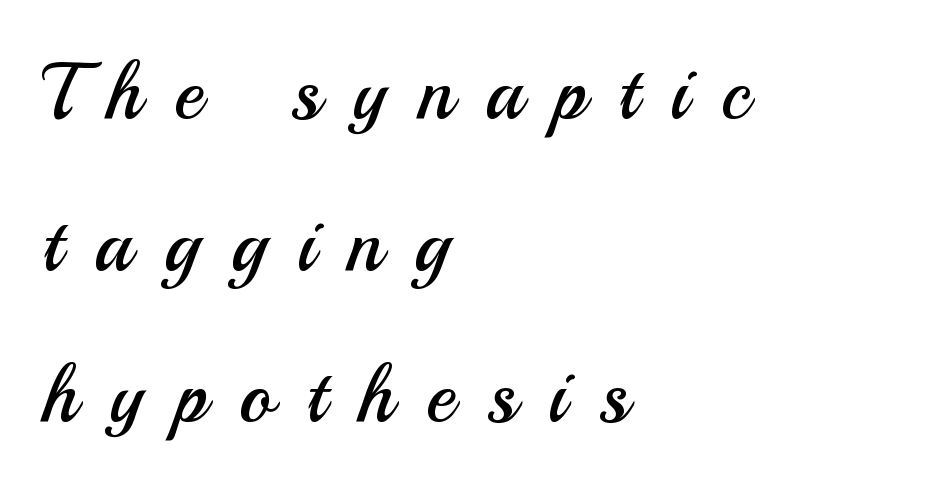
Q: Is the text bold? A: No.
Q: Is the text italic (slanted)? A: Yes.
Q: Is the typeface a serif or a sans-serif typeface? A: Sans-serif.
Q: Is the text underlined? A: No.
Q: How is the paragraph aligned? A: Left-aligned.
Q: Is the spacing between letters normal or unusually wide? A: Unusually wide.
Q: Is the spacing between lines tight, normal or loose? A: Loose.
Q: Width (condensed, normal, or wide)? A: Normal.
Q: Stroke contrast? A: Medium.
Q: x-height? A: Small.
Q: Monospaced? A: No.
